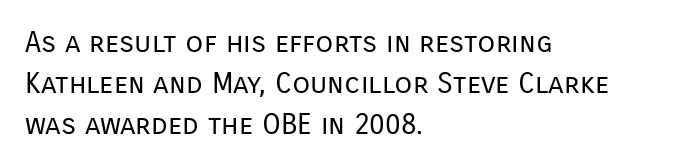
The image shows 29 px regular-weight sans-serif type, upright; set left-aligned, normal line spacing (1.42x), normal letter spacing, not underlined; low stroke contrast and a medium x-height.
